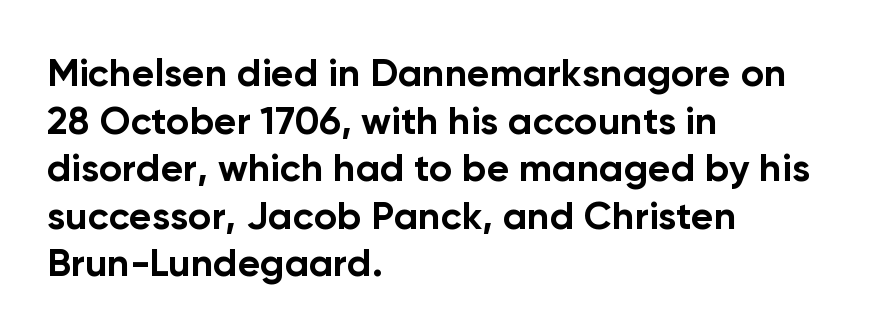
Nope, no serifs anywhere on these letters. The string is rendered with underlining switched off. Proportional: the letters do not fall into vertical columns. The letters are bold, with thick, heavy strokes. Is the letter spacing exaggerated? No — it looks like the ordinary default.
